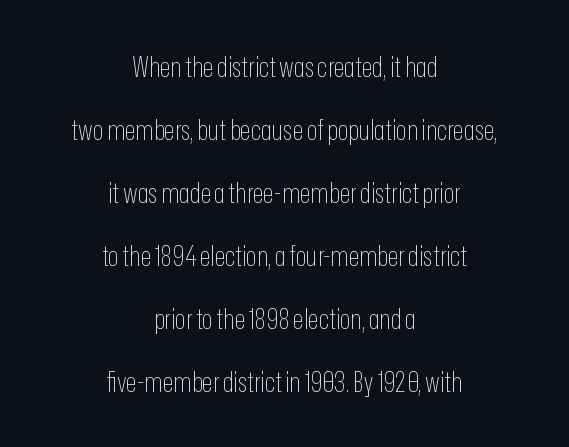
Spacing between characters is what you'd get straight out of the box. This rendering uses center alignment, leaving both contours irregular but symmetric. In terms of posture, this sample is upright. The rendering uses natural spacing where letterforms have individual widths.
